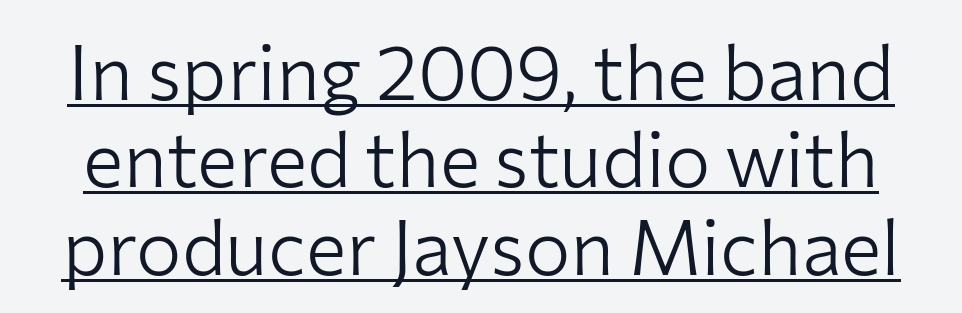
{"serif": "no", "italic": "no", "bold": "no", "weight": "light", "width": "normal", "stroke_contrast": "low", "x_height": "medium", "monospaced": "no", "underline": "yes", "line_spacing": "tight", "line_spacing_ratio": 1.15, "letter_spacing": "normal", "letter_spacing_em": 0.0, "glyph_px": 76}
